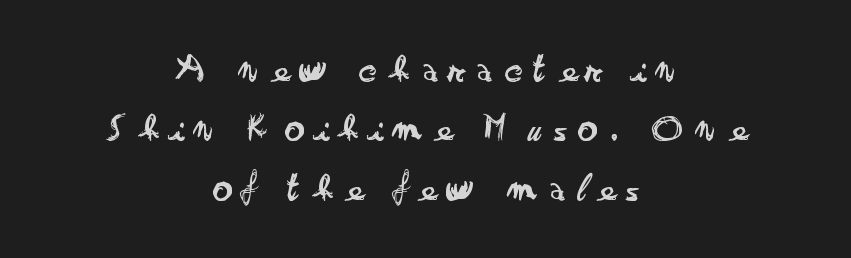
The image shows 39 px regular-weight, wide sans-serif type, upright; set centered, normal line spacing (1.52x), unusually wide letter spacing (+0.3 em), not underlined; low stroke contrast and a small x-height.
